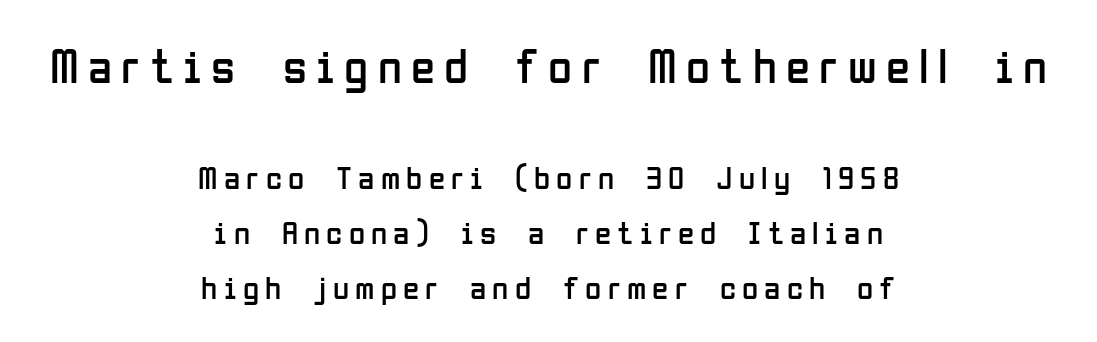
The passage shown is typed in a proportional face where columns would drift. Words float on clear page, feet unadorned. Size contrast runs from large at the top to small at the bottom. This reads as an unemphasized weight, regular at the heaviest. Font category for this specimen: sans-serif. A student would call this center alignment; a typographer would say set centered.
